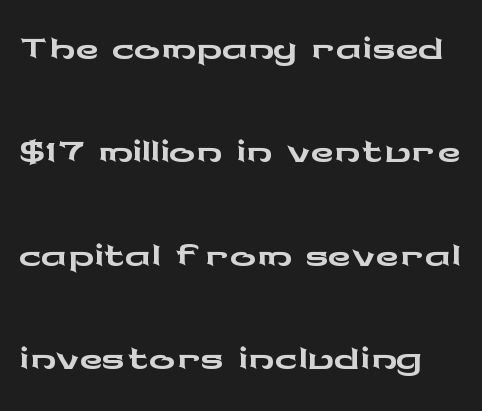
Q: Is the text italic (slanted)? A: No, it is upright.
Q: Is the typeface a serif or a sans-serif typeface? A: Sans-serif.
Q: Is the text underlined? A: No.
Q: Is the spacing between letters normal or unusually wide? A: Normal.
Q: Is the spacing between lines tight, normal or loose? A: Normal.
Q: Width (condensed, normal, or wide)? A: Wide.
Q: Stroke contrast? A: Low.
Q: x-height? A: Medium.
Q: Monospaced? A: No.
